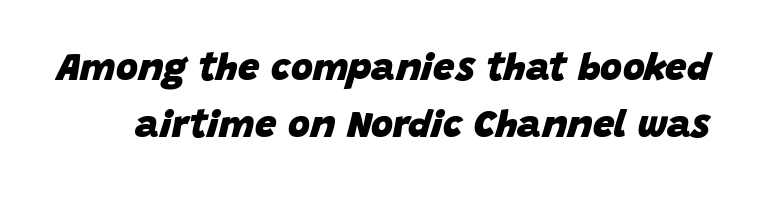
Q: Is the text bold? A: Yes.
Q: Is the text italic (slanted)? A: Yes, it leans right by about 15 degrees.
Q: Is the text underlined? A: No.
Q: Is the spacing between letters normal or unusually wide? A: Normal.
Q: Is the spacing between lines tight, normal or loose? A: Normal.
Q: Width (condensed, normal, or wide)? A: Normal.
Q: Stroke contrast? A: Low.
Q: x-height? A: Large.
Q: Monospaced? A: No.
